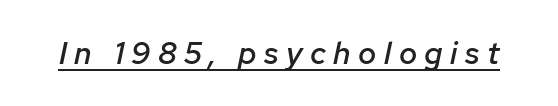
The image shows 31 px semibold type, italic (leaning right); set unusually wide letter spacing (+0.24 em), underlined; low stroke contrast and a medium x-height.
